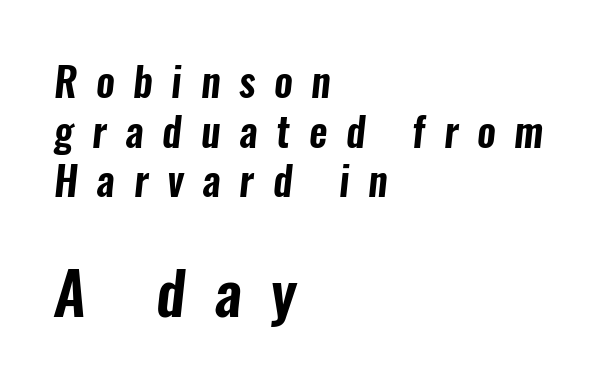
Casual observation: everything's shoved over to the left. Between these two stacked blocks, the lower one wins on size. The face used here is a sans, in the tradition of grotesques and geometrics. Substantial extra tracking has been applied to these lines. The face used here is proportionally spaced, like ordinary book or web type.
